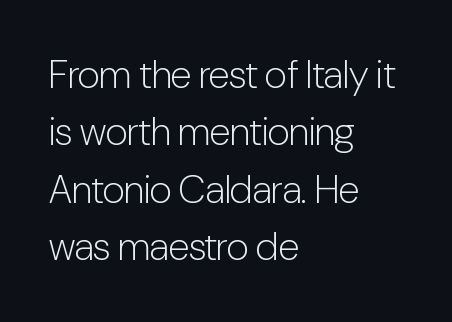
These lines keep a tight, regular rhythm from letter to letter. Is the type heavy? It reads as light-to-regular instead. The face used here is proportionally spaced, like ordinary book or web type. A sans-serif font was chosen for this passage.
